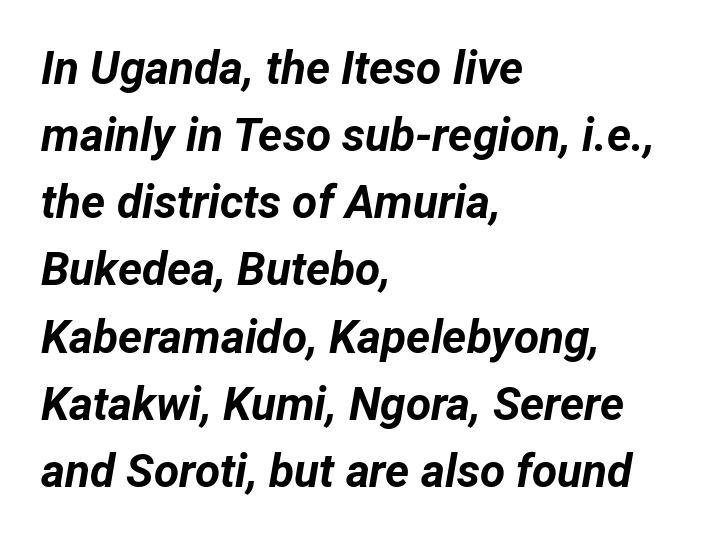
The image shows 46 px bold type, italic (leaning right); set left-aligned, normal line spacing (1.46x), normal letter spacing, not underlined; low stroke contrast and a medium x-height.
